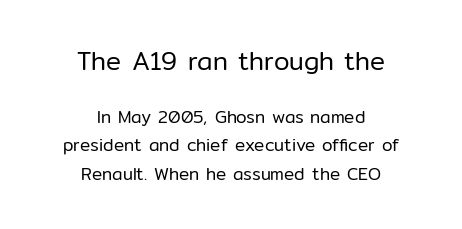
The image shows 25 px text type, upright; set centered, normal line spacing (1.67x), normal letter spacing, not underlined; the first (top) block is 1.47x larger.
